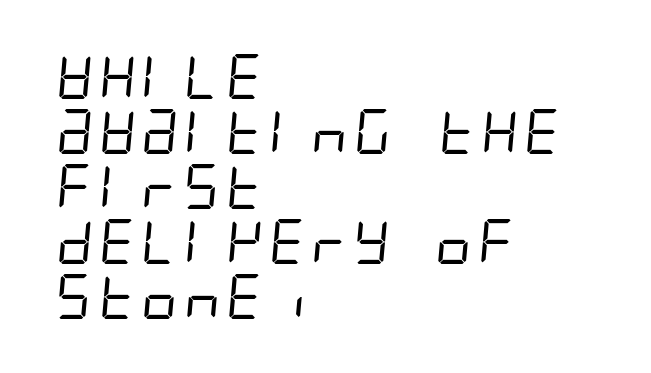
The typeface chosen for these lines omits serifs. If you drew a ruler down the left edge, every line would touch it. Counters stay open thanks to moderate or lighter strokes. Has an underline been added? It has not. Tracking here is standard; glyphs follow each other at the usual distance.
